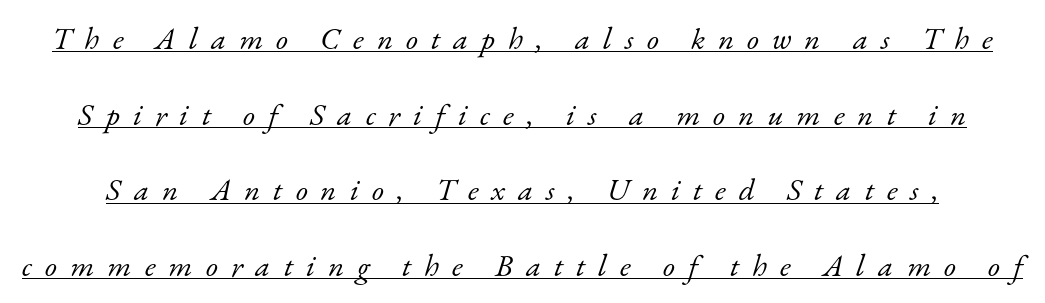
Serif or sans? Serif — the stroke terminals have little feet. Glance below the letters and you will spot a drawn line. The rendering uses natural spacing where letterforms have individual widths. The tracking reads as deliberately expanded to a designer's eye.
